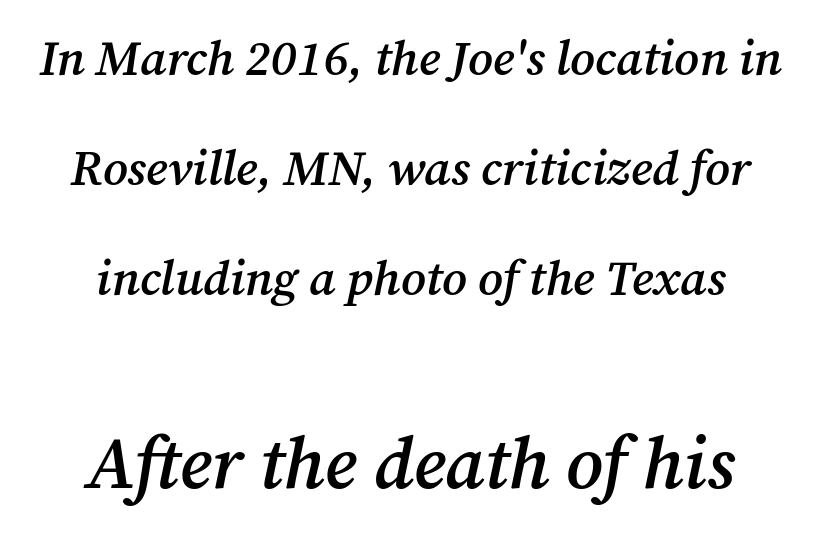
Q: Is the text bold? A: Semi-bold.
Q: Is the text italic (slanted)? A: Yes, it leans right by about 12 degrees.
Q: Is the typeface a serif or a sans-serif typeface? A: Serif.
Q: Is the text underlined? A: No.
Q: How is the paragraph aligned? A: Centered.
Q: Is the spacing between letters normal or unusually wide? A: Normal.
Q: Is the spacing between lines tight, normal or loose? A: Loose.
Q: Which block of text is set in a larger size, the first (top) or the second (bottom)? A: The second (bottom) one.
Q: Width (condensed, normal, or wide)? A: Normal.
Q: Stroke contrast? A: Medium.
Q: x-height? A: Medium.
Q: Monospaced? A: No.
